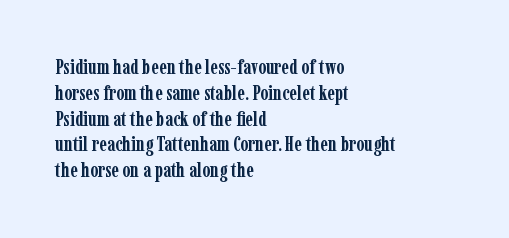
{"italic": "no", "bold": "yes", "underline": "no", "align": "left", "line_spacing": "normal", "line_spacing_ratio": 1.29, "letter_spacing": "normal", "letter_spacing_em": 0.0, "glyph_px": 20}
